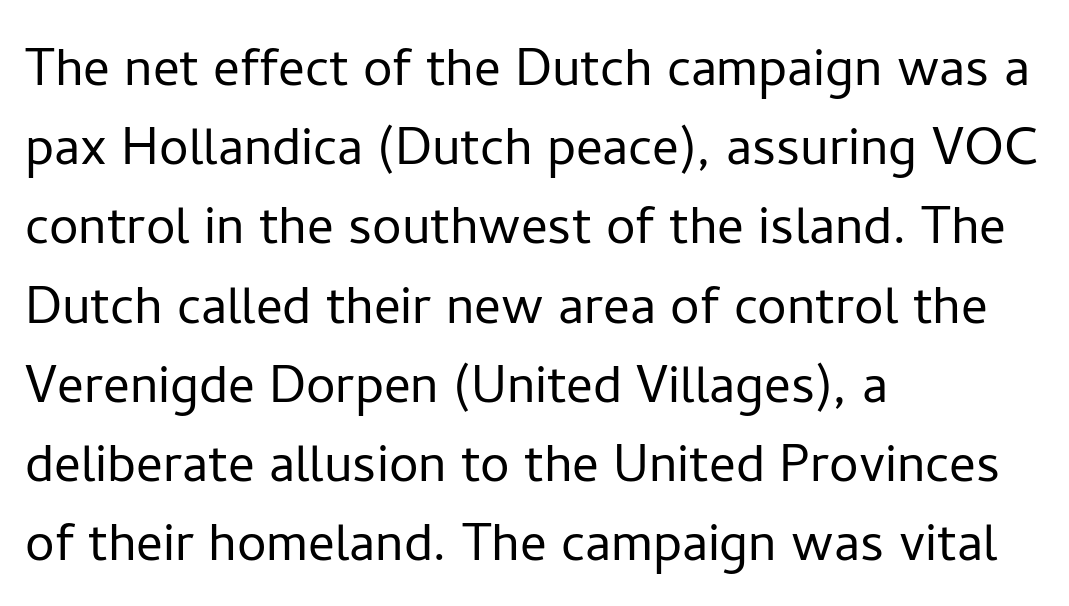
Looks like regular typesetting: each glyph gets only the width it needs. Regarding serifs, this sample does without them. Observe the ordinary spacing: letters are neighbours, not strangers. Unlike italic type, these characters show no tilt at all. The cut favours lightness, reaching ordinary text weight at its darkest. Descenders hang freely into open space.
